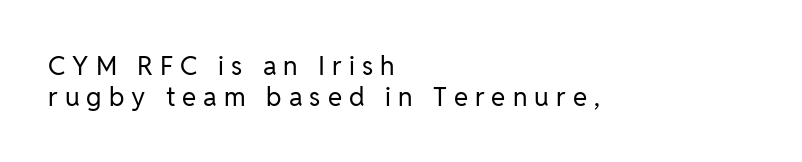
Q: Is the text bold? A: No.
Q: Is the text italic (slanted)? A: No, it is upright.
Q: Is the text underlined? A: No.
Q: How is the paragraph aligned? A: Left-aligned.
Q: Is the spacing between letters normal or unusually wide? A: Unusually wide.
